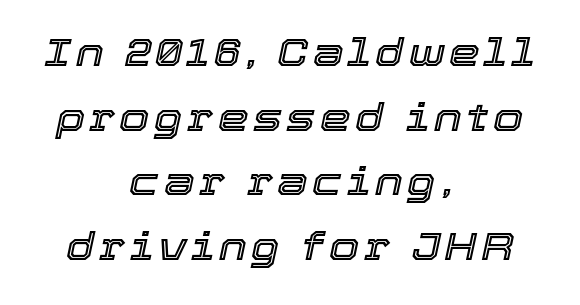
The face used here is proportionally spaced, like ordinary book or web type. Students, observe: this is what conventionally led text looks like. Typeset on center — no edge is straight. These lines were composed using italics. The space beneath each line is pristine and unruled.
